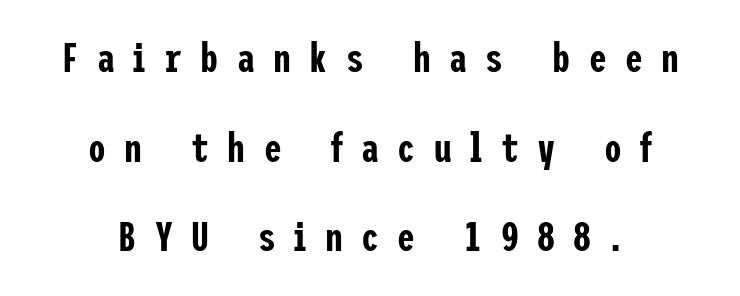
Q: Is the text italic (slanted)? A: No, it is upright.
Q: Is the typeface a serif or a sans-serif typeface? A: Sans-serif.
Q: Is the text underlined? A: No.
Q: How is the paragraph aligned? A: Centered.
Q: Is the spacing between letters normal or unusually wide? A: Unusually wide.
Q: Is the spacing between lines tight, normal or loose? A: Loose.
Q: Width (condensed, normal, or wide)? A: Condensed.
Q: Stroke contrast? A: Low.
Q: x-height? A: Medium.
